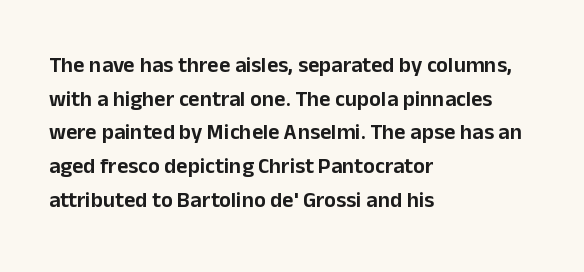
One glance says typical: line gaps are just what's usual. The letters stand upright; this is a roman face. The gap between lines stays unmarked. These lines keep a tight, regular rhythm from letter to letter. Casual observation: everything's shoved over to the left.
